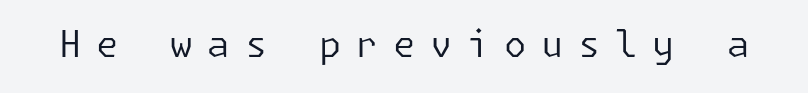
Q: Is the text bold? A: No.
Q: Is the text italic (slanted)? A: No, it is upright.
Q: Is the typeface a serif or a sans-serif typeface? A: Sans-serif.
Q: Is the text underlined? A: No.
Q: Is the spacing between letters normal or unusually wide? A: Unusually wide.
Q: Width (condensed, normal, or wide)? A: Normal.
Q: Stroke contrast? A: Low.
Q: x-height? A: Medium.
